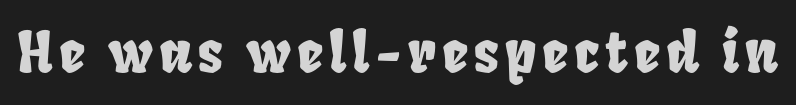
Q: Is the text underlined? A: No.
Q: Width (condensed, normal, or wide)? A: Condensed.
Q: Stroke contrast? A: Low.
Q: x-height? A: Large.
Q: Monospaced? A: No.
